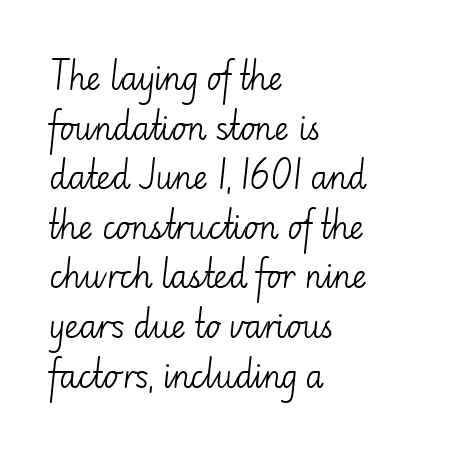
Q: Is the text bold? A: No.
Q: Is the text italic (slanted)? A: Yes.
Q: Is the typeface a serif or a sans-serif typeface? A: Sans-serif.
Q: Is the text underlined? A: No.
Q: How is the paragraph aligned? A: Left-aligned.
Q: Is the spacing between letters normal or unusually wide? A: Normal.
Q: Is the spacing between lines tight, normal or loose? A: Normal.
Q: Width (condensed, normal, or wide)? A: Normal.
Q: Stroke contrast? A: Low.
Q: x-height? A: Small.
Q: Monospaced? A: No.
